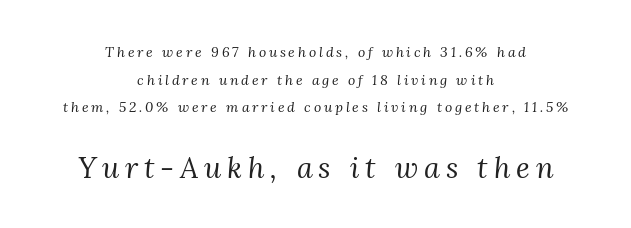
The face used here is seriffed, in the tradition of book romans. Layout note: lines centered. Each row of text sits above clean, open space. The rendering uses a large line-height, opening up the rows.
